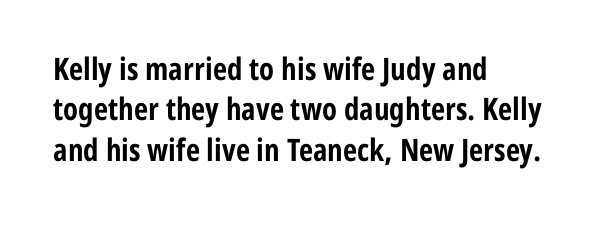
The image shows 31 px bold, condensed sans-serif type, upright; set left-aligned, normal line spacing (1.3x), normal letter spacing, not underlined; low stroke contrast and a medium x-height.
